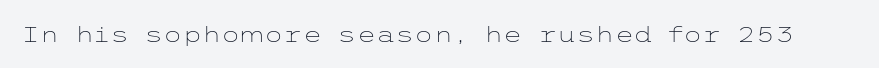
Q: Is the text bold? A: No.
Q: Is the text italic (slanted)? A: No, it is upright.
Q: Is the text underlined? A: No.
Q: Is the spacing between letters normal or unusually wide? A: Normal.
